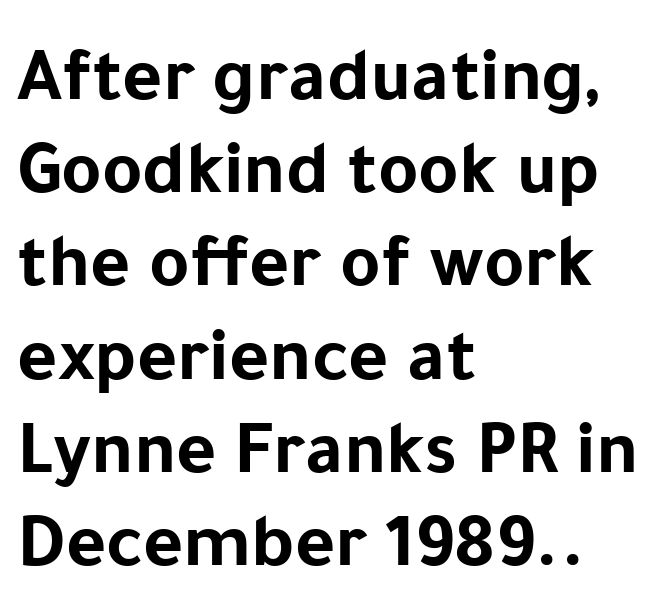
{"serif": "no", "italic": "no", "bold": "yes", "weight": "bold", "width": "normal", "stroke_contrast": "low", "x_height": "medium", "monospaced": "no", "underline": "no", "align": "left", "line_spacing_ratio": 1.21, "letter_spacing": "normal", "letter_spacing_em": 0.0, "glyph_px": 77}
